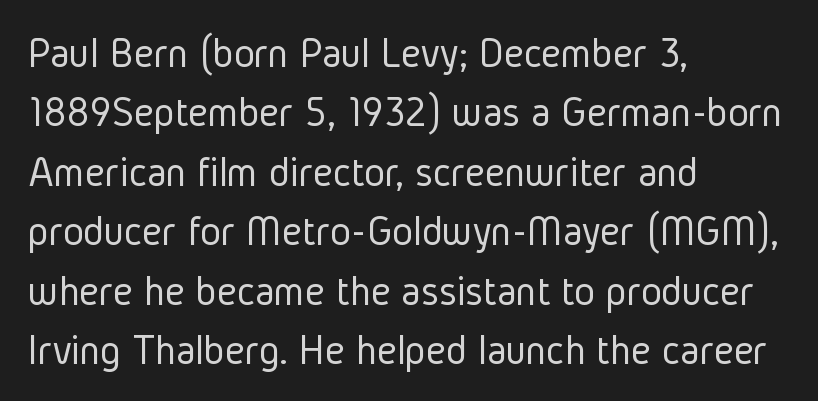
Line starts are locked; line ends wander. Does the leading feel generous? No, just average. The passage shown is typed in a proportional face where columns would drift. The font is comparable to plain body text, perhaps lighter.
